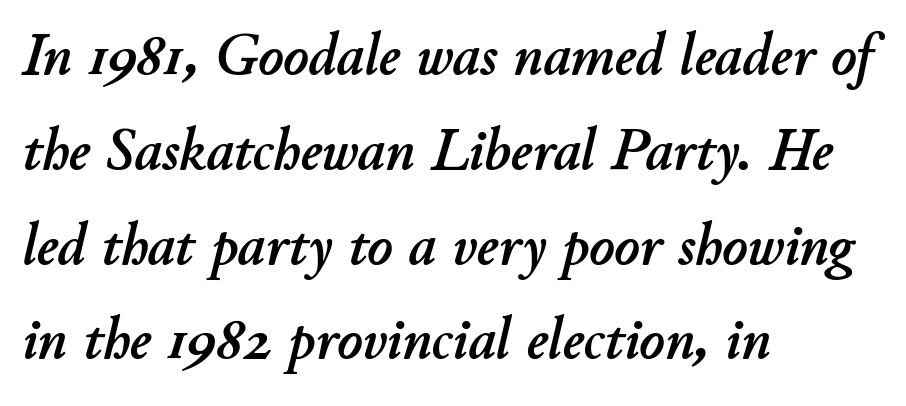
{"italic": "yes", "lean": "right", "slant_degrees": 11, "width": "normal", "stroke_contrast": "low", "x_height": "small", "monospaced": "no", "underline": "no", "align": "left", "line_spacing": "normal", "line_spacing_ratio": 1.58, "letter_spacing": "normal", "letter_spacing_em": 0.0, "glyph_px": 60}
